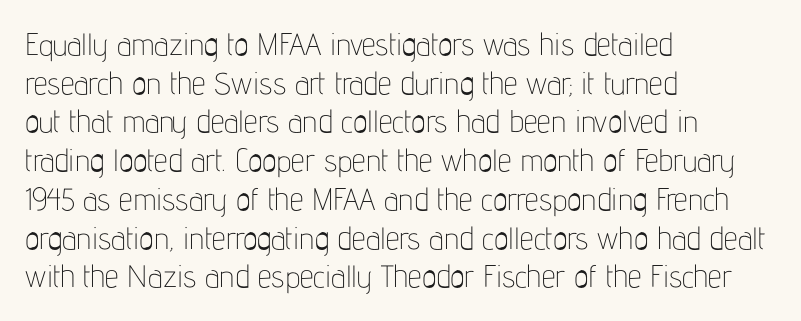
Q: Is the text bold? A: No.
Q: Is the text italic (slanted)? A: No, it is upright.
Q: Is the typeface a serif or a sans-serif typeface? A: Sans-serif.
Q: Is the text underlined? A: No.
Q: How is the paragraph aligned? A: Left-aligned.
Q: Is the spacing between letters normal or unusually wide? A: Normal.
Q: Is the spacing between lines tight, normal or loose? A: Normal.
Q: Width (condensed, normal, or wide)? A: Condensed.
Q: Stroke contrast? A: Low.
Q: x-height? A: Medium.
Q: Monospaced? A: No.
